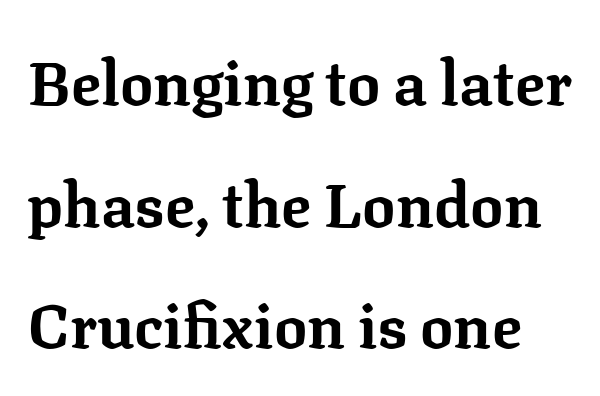
No word sits above an underline. The letterforms sit shoulder to shoulder at normal distance. Line spacing here is loose. Weight: bold. Think of a printed novel: that variable character pitch is what you see here.
